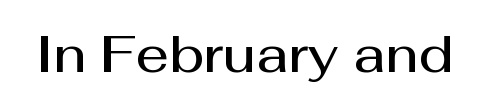
The words here are not underlined. This sample has the flowing, uneven cadence of proportional lettering. A typesetter would label this face a sans. Posture: straight, roman, zero tilt. The letters are semibold — heavier than regular but short of a full bold. Between one letter and the next there's only the usual sliver of space.
